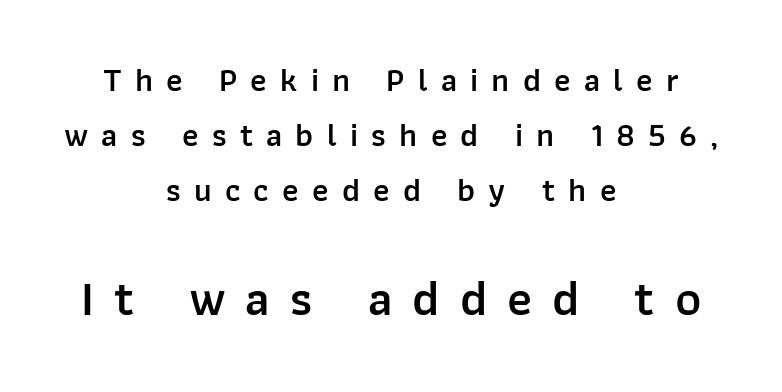
Typographically, this falls in the sans-serif category. Type without underlining. Horizontal alignment here is central, giving a formal, balanced look. Each glyph is drawn with semibold strokes, heavier than normal yet not fully bold.
